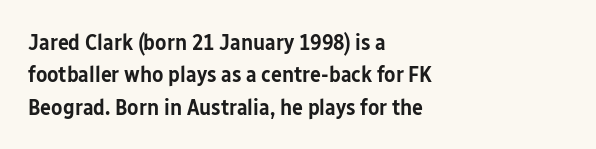
Compared with typical body copy, the letter spacing here is the same. The ragged edge is on the right, which tells us the setting is flush left. The line-height multiplier appears to be the usual default. Is the type bold? Partly — it's a semibold, heavier than regular but not fully bold. Style check: upright.
